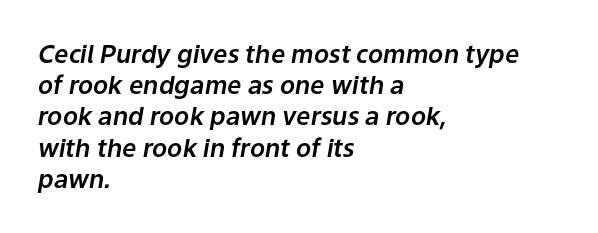
You can tell it's italic because the verticals aren't actually vertical. Whoever set this chose a conventional vertical rhythm. A typesetter would call this zero additional tracking. Where is the straight margin? On the left. Bare-footed words on every line.
